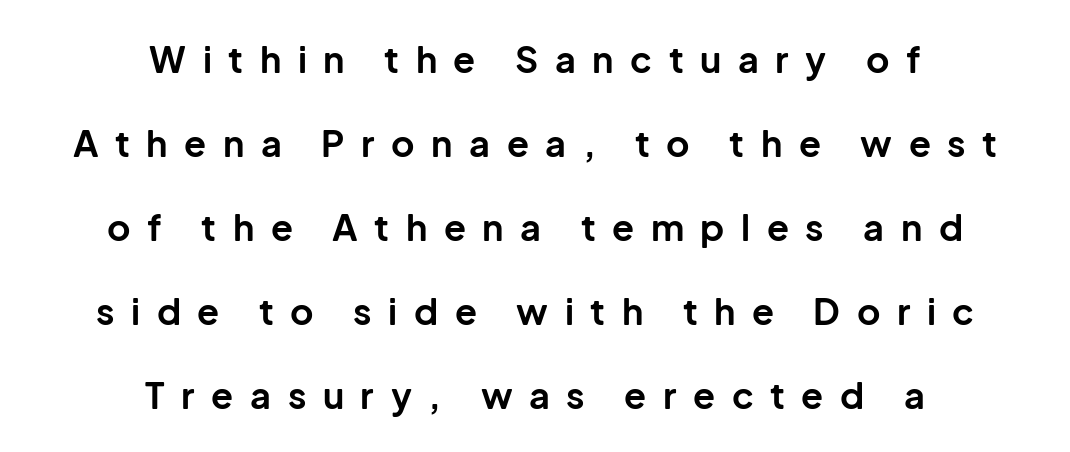
Pretty heavy lettering here — definitely bold. You could fit nearly another row in the gap between these rows. Letterform terminals end flat and unadorned throughout the passage. Style check: upright. Spacing verdict: proportional, widths tailored to each character.
